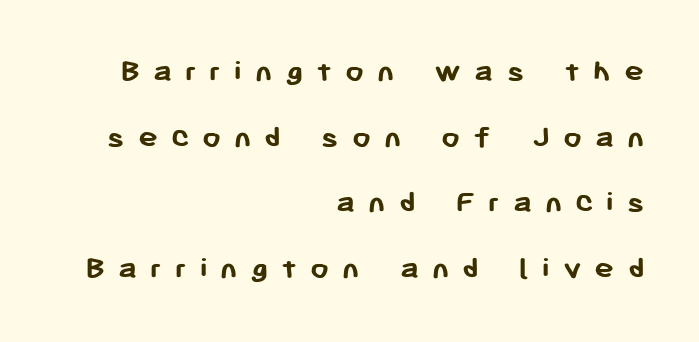
Q: Is the text bold? A: Yes.
Q: Is the text italic (slanted)? A: No, it is upright.
Q: Is the typeface a serif or a sans-serif typeface? A: Sans-serif.
Q: Is the text underlined? A: No.
Q: How is the paragraph aligned? A: Right-aligned.
Q: Is the spacing between letters normal or unusually wide? A: Unusually wide.
Q: Is the spacing between lines tight, normal or loose? A: Loose.
Q: Width (condensed, normal, or wide)? A: Normal.
Q: Stroke contrast? A: Low.
Q: x-height? A: Medium.
Q: Monospaced? A: No.
